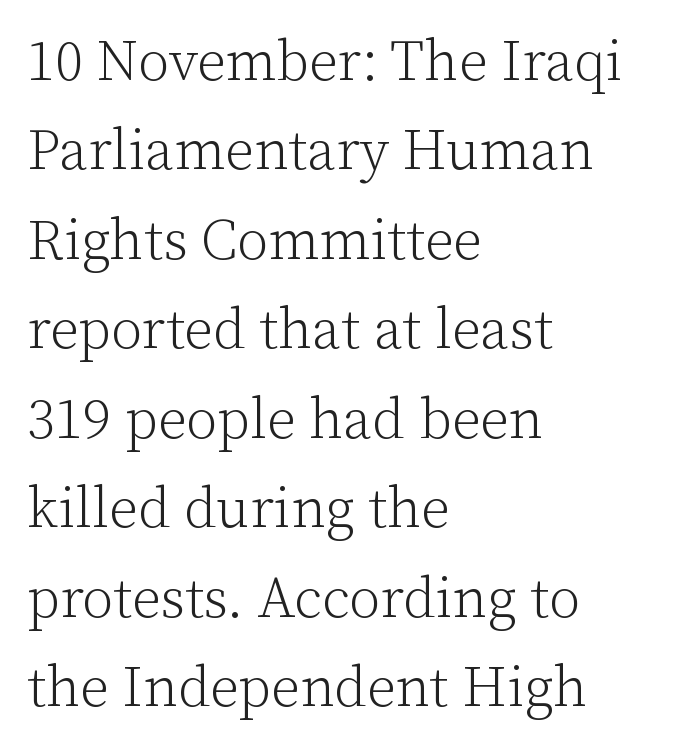
The image shows 57 px light serif type, upright; set left-aligned, normal line spacing (1.57x), normal letter spacing, not underlined; low stroke contrast and a medium x-height.
